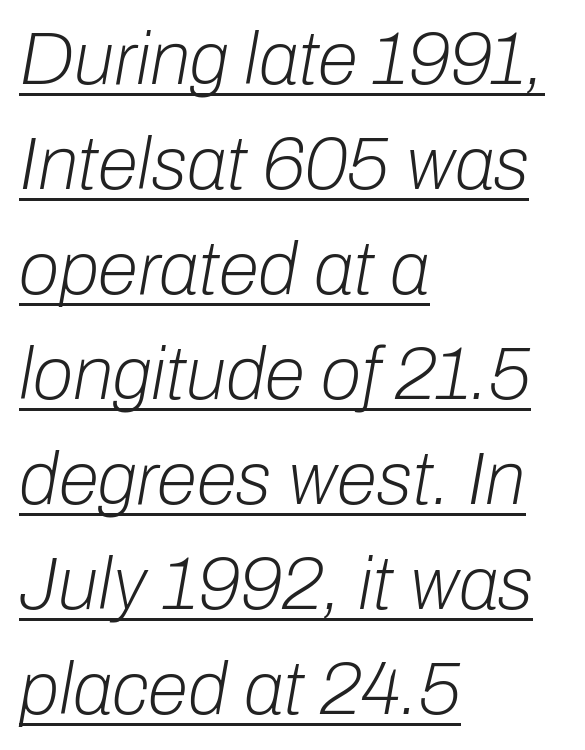
The image shows 74 px light type, italic (leaning right); set left-aligned, normal line spacing (1.42x), normal letter spacing, underlined; low stroke contrast and a medium x-height.
